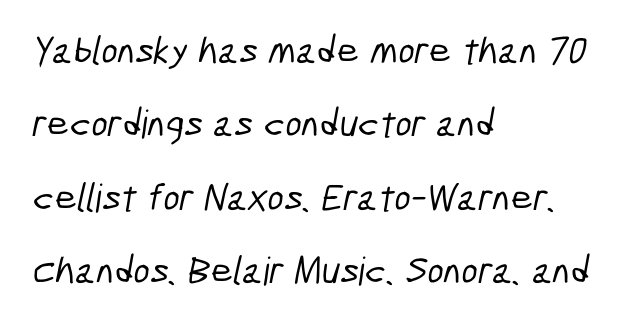
The image shows 39 px condensed sans-serif type; set left-aligned, line spacing 1.88x, normal letter spacing, not underlined; low stroke contrast and a medium x-height.
